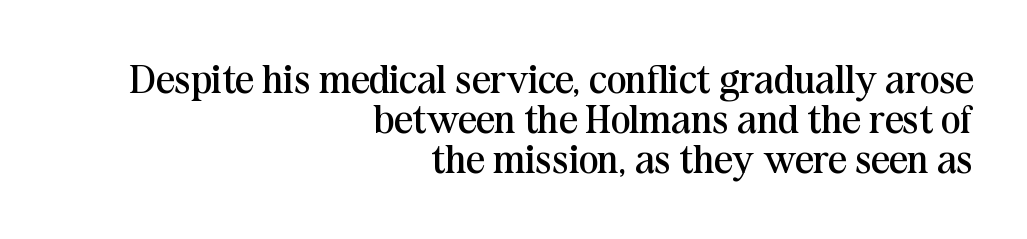
{"serif": "yes", "italic": "no", "bold": "no", "weight": "regular", "width": "normal", "stroke_contrast": "medium", "x_height": "medium", "monospaced": "no", "underline": "no", "align": "right", "line_spacing": "tight", "line_spacing_ratio": 0.98, "letter_spacing": "normal", "letter_spacing_em": 0.0, "glyph_px": 41}
